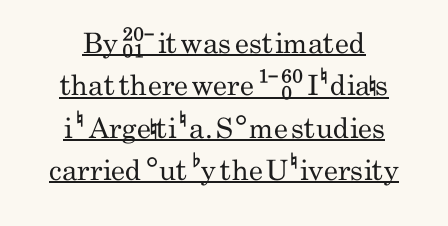
Q: Is the text bold? A: No.
Q: Is the text italic (slanted)? A: No, it is upright.
Q: Is the typeface a serif or a sans-serif typeface? A: Sans-serif.
Q: Is the text underlined? A: Yes.
Q: How is the paragraph aligned? A: Centered.
Q: Is the spacing between letters normal or unusually wide? A: Normal.
Q: Is the spacing between lines tight, normal or loose? A: Normal.
Q: Width (condensed, normal, or wide)? A: Condensed.
Q: Stroke contrast? A: Low.
Q: x-height? A: Small.
Q: Monospaced? A: No.
